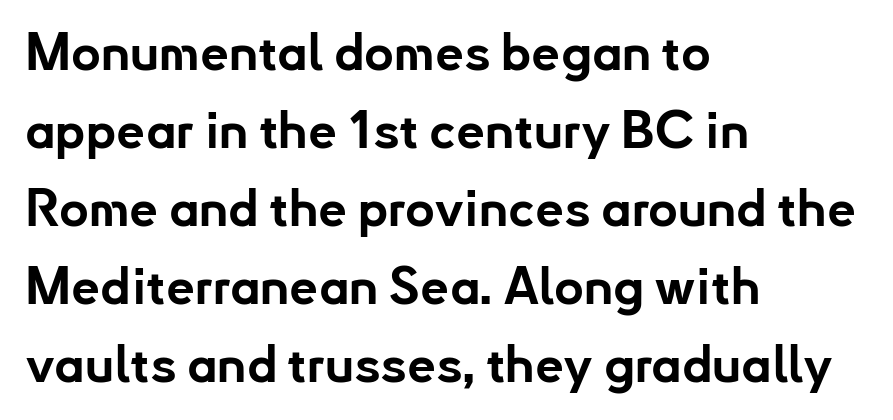
The image shows 51 px bold sans-serif type, upright; set left-aligned, normal line spacing (1.53x), normal letter spacing, not underlined; low stroke contrast and a small x-height.
